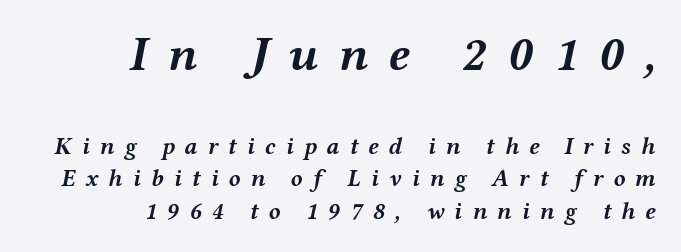
The image shows 49 px semibold, wide type, italic (leaning right); set right-aligned, normal line spacing (1.36x), unusually wide letter spacing (+0.42 em), not underlined; the first (top) block is 2.04x larger; medium stroke contrast and a medium x-height.
